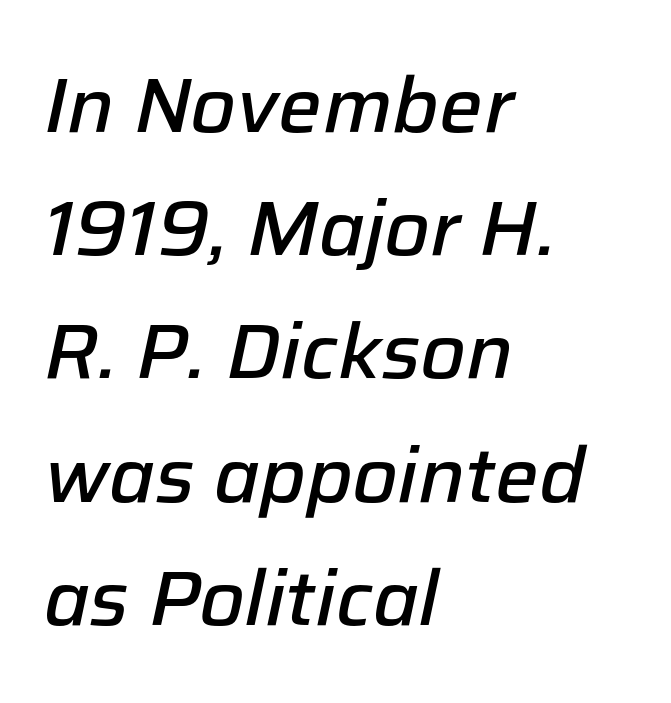
The passage shown has conventional tracking throughout. Every row of glyphs begins at an identical x-position on the left. The space between consecutive lines is moderate. The letters advance in unequal steps, a hallmark of proportional type. The passage shown leans; its letterforms are oblique. Is the type bold? Partly — it's a semibold, heavier than regular but not fully bold.
